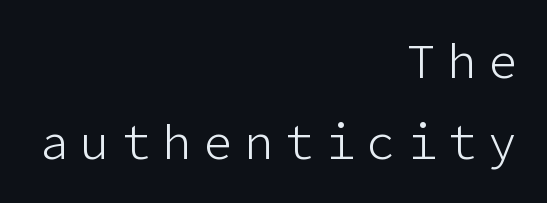
Q: Is the text bold? A: No.
Q: Is the text italic (slanted)? A: No, it is upright.
Q: Is the typeface a serif or a sans-serif typeface? A: Sans-serif.
Q: Is the text underlined? A: No.
Q: How is the paragraph aligned? A: Right-aligned.
Q: Is the spacing between letters normal or unusually wide? A: Unusually wide.
Q: Is the spacing between lines tight, normal or loose? A: Normal.
Q: Width (condensed, normal, or wide)? A: Normal.
Q: Stroke contrast? A: Low.
Q: x-height? A: Medium.
